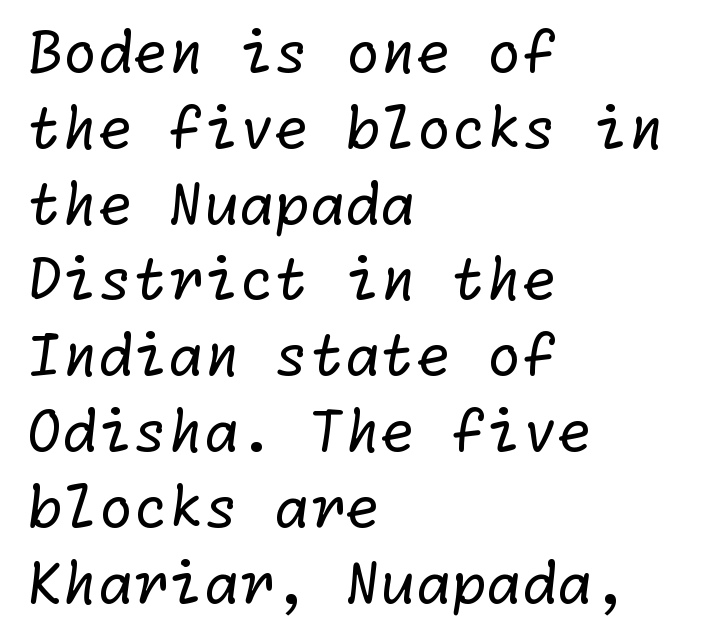
The image shows 57 px regular-weight sans-serif type; set left-aligned, normal line spacing (1.33x), normal letter spacing, not underlined; low stroke contrast and a medium x-height.
